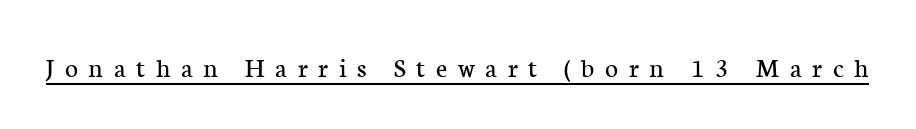
The image shows 28 px regular-weight serif type, upright; set unusually wide letter spacing (+0.38 em), underlined; low stroke contrast and a medium x-height.
